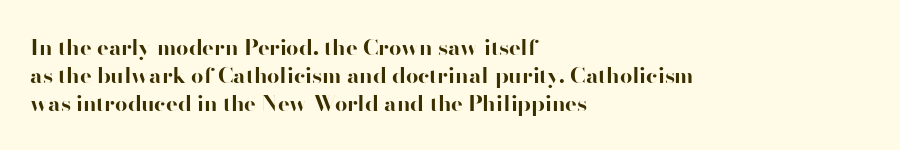
{"italic": "no", "bold": "yes", "underline": "no", "align": "left", "line_spacing": "normal", "line_spacing_ratio": 1.27, "letter_spacing": "normal", "letter_spacing_em": 0.0, "glyph_px": 22}
